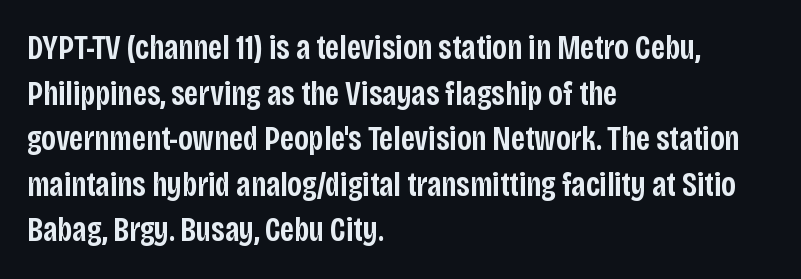
The image shows 34 px semibold, condensed sans-serif type, upright; set left-aligned, normal line spacing (1.34x), normal letter spacing, not underlined; low stroke contrast and a large x-height.
